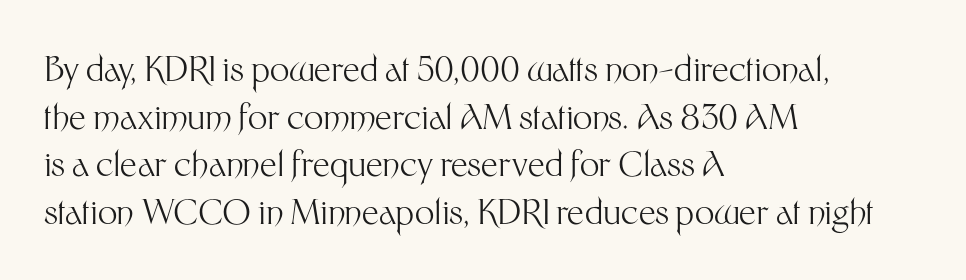
{"serif": "no", "italic": "no", "bold": "no", "weight": "light", "width": "normal", "stroke_contrast": "medium", "x_height": "medium", "monospaced": "no", "underline": "no", "align": "left", "line_spacing": "normal", "line_spacing_ratio": 1.4, "letter_spacing": "normal", "letter_spacing_em": 0.0, "glyph_px": 34}
